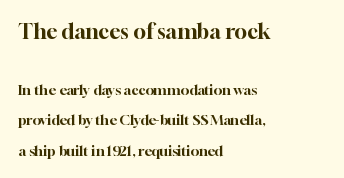
Q: Is the text italic (slanted)? A: No, it is upright.
Q: Is the text underlined? A: No.
Q: How is the paragraph aligned? A: Left-aligned.
Q: Is the spacing between letters normal or unusually wide? A: Normal.
Q: Is the spacing between lines tight, normal or loose? A: Loose.
Q: Which block of text is set in a larger size, the first (top) or the second (bottom)? A: The first (top) one.
